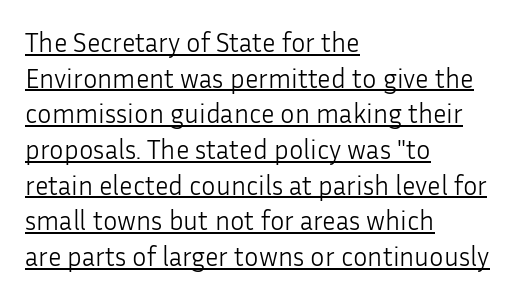
The image shows 27 px text type, upright; set left-aligned, normal line spacing (1.32x), normal letter spacing, underlined.
